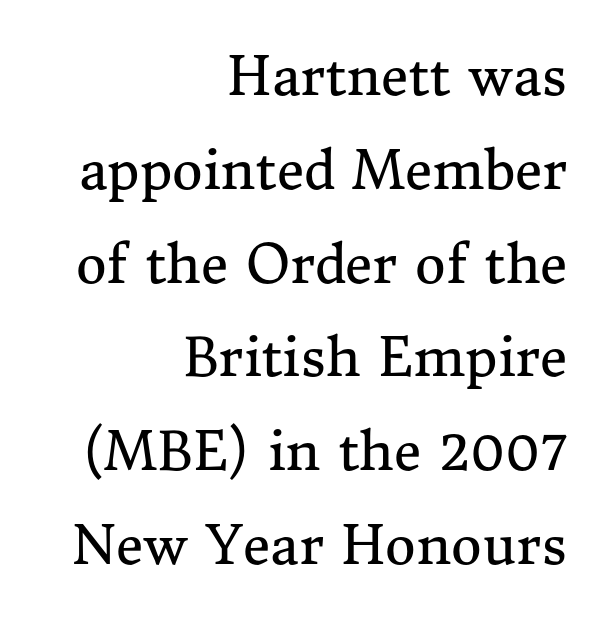
The image shows 53 px regular-weight serif type, upright; set right-aligned, line spacing 1.77x, normal letter spacing, not underlined; medium stroke contrast and a medium x-height.
